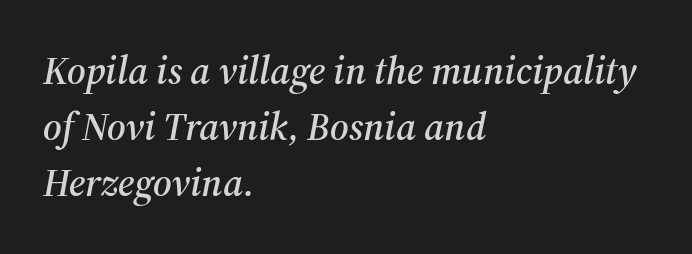
All the whitespace from short lines collects on the right. What kind of face is this? One with serifs. Slant detected: the letters are inclined. Each new line begins a customary step beneath the previous one.
